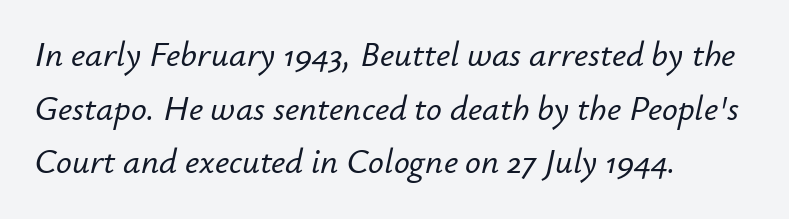
You can tell it's italic because the verticals aren't actually vertical. The glyphs are unaccompanied by any horizontal stroke below them. Spacing verdict: proportional, widths tailored to each character. Short note: letters normally spaced. Reading down the column, the eye jumps a familiar distance to each next line. All the whitespace from short lines collects on the right.
